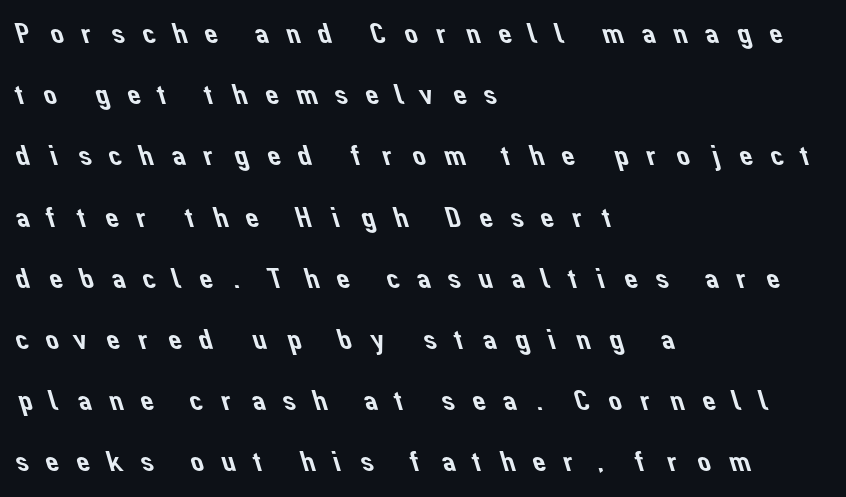
Nobody drew a line under any word here. In CSS terms this would be text-align: left. The vertical gap from one line to the next is large. Is this a sans? Yes — the strokes have no serifs. There is plenty of visible air inserted between adjacent glyphs.
